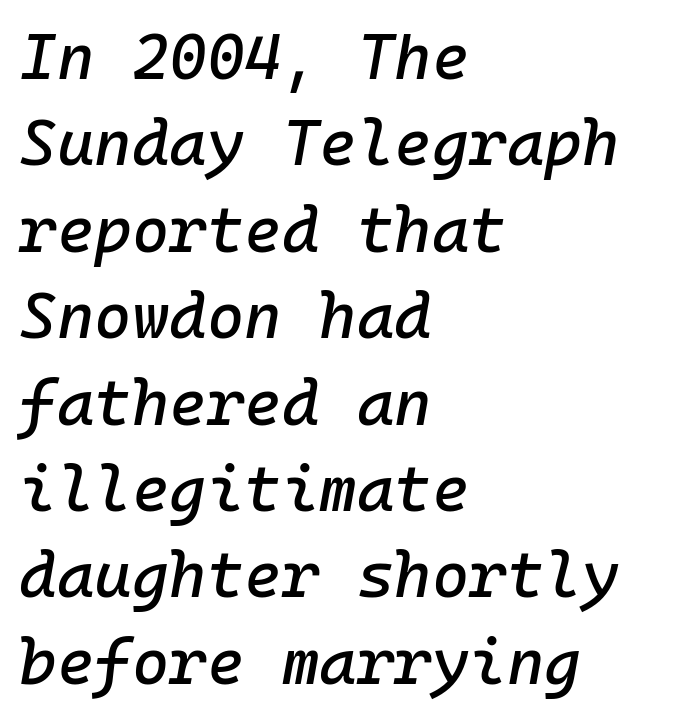
The foot of each line stays bare and open. Students, note that the glyphs here touch the page at normal intervals. The glyphs look as if they've been sheared to an angle. A student would call this left alignment; a typographer would say flush left, rag right.
